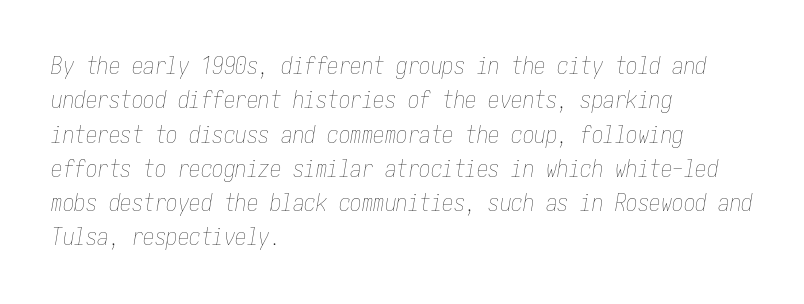
Q: Is the text bold? A: No.
Q: Is the text italic (slanted)? A: Yes, it leans right by about 10 degrees.
Q: Is the text underlined? A: No.
Q: How is the paragraph aligned? A: Left-aligned.
Q: Is the spacing between letters normal or unusually wide? A: Normal.
Q: Is the spacing between lines tight, normal or loose? A: Normal.
